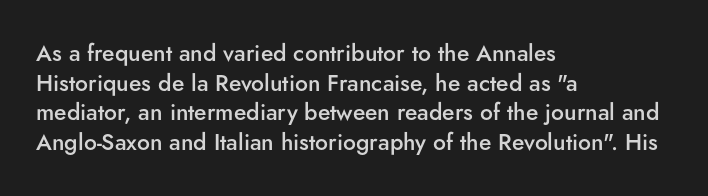
Stroke thickness is moderately raised; the sample reads as semibold. Vertical strokes here are truly vertical. The area under the type is left untouched. Summary of vertical rhythm: regular, with standard interline spacing.
